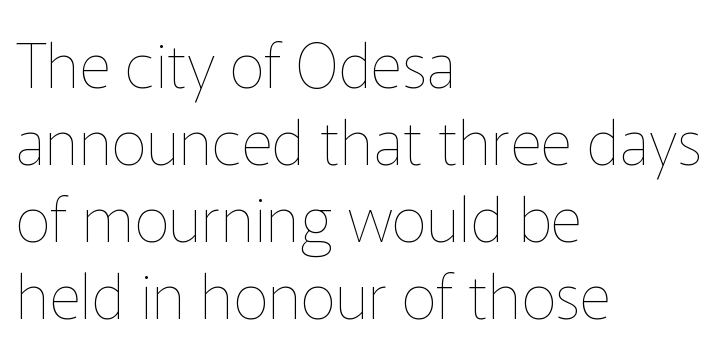
Reading down the block, your eye returns to a fixed left position each line. Character widths vary here, with narrow letters taking less room than wide ones. Lines of text with bare space underneath. Default kerning and tracking; the words read as compact shapes. Nope, not italic — everything's standing straight.
